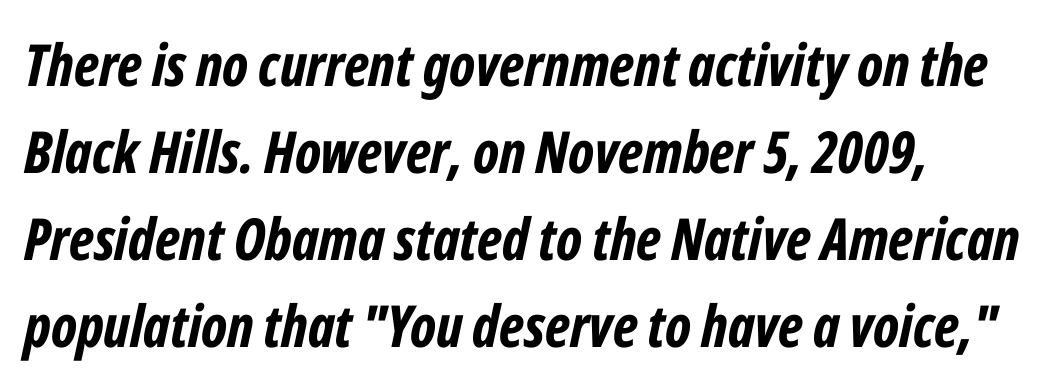
Q: Is the text bold? A: Yes.
Q: Is the text italic (slanted)? A: Yes, it leans right by about 12 degrees.
Q: Is the text underlined? A: No.
Q: How is the paragraph aligned? A: Left-aligned.
Q: Is the spacing between letters normal or unusually wide? A: Normal.
Q: Is the spacing between lines tight, normal or loose? A: Normal.
Q: Width (condensed, normal, or wide)? A: Condensed.
Q: Stroke contrast? A: Low.
Q: x-height? A: Medium.
Q: Monospaced? A: No.
